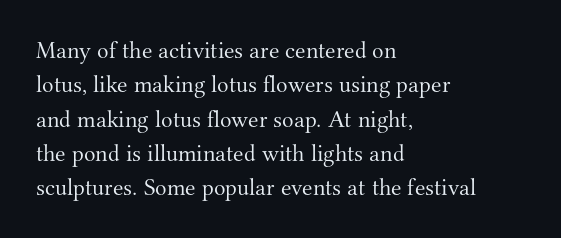
Vertical stems look standard width or narrower in stroke. Default kerning and tracking; the words read as compact shapes. These lines are set flush left with a ragged right edge. The baseline area is clear.
